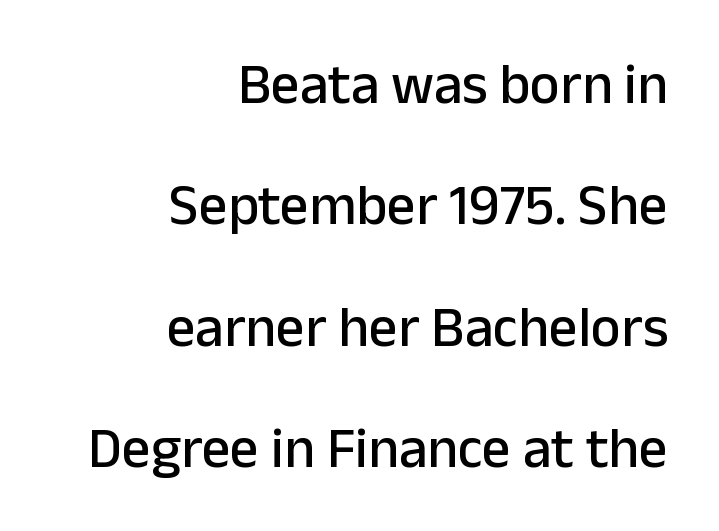
The image shows 57 px sans-serif type, upright; set right-aligned, loose line spacing (2.13x), normal letter spacing, not underlined; low stroke contrast and a medium x-height.
